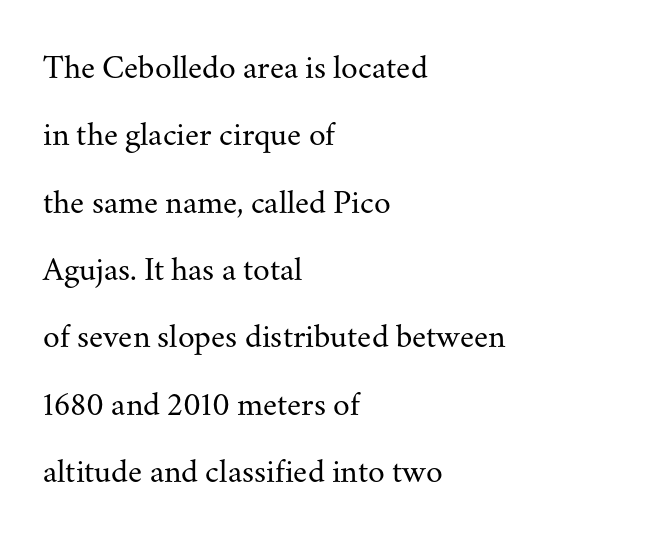
Q: Is the text bold? A: No.
Q: Is the text italic (slanted)? A: No, it is upright.
Q: Is the typeface a serif or a sans-serif typeface? A: Serif.
Q: Is the text underlined? A: No.
Q: How is the paragraph aligned? A: Left-aligned.
Q: Is the spacing between letters normal or unusually wide? A: Normal.
Q: Is the spacing between lines tight, normal or loose? A: Loose.
Q: Width (condensed, normal, or wide)? A: Normal.
Q: Stroke contrast? A: Medium.
Q: x-height? A: Small.
Q: Monospaced? A: No.
